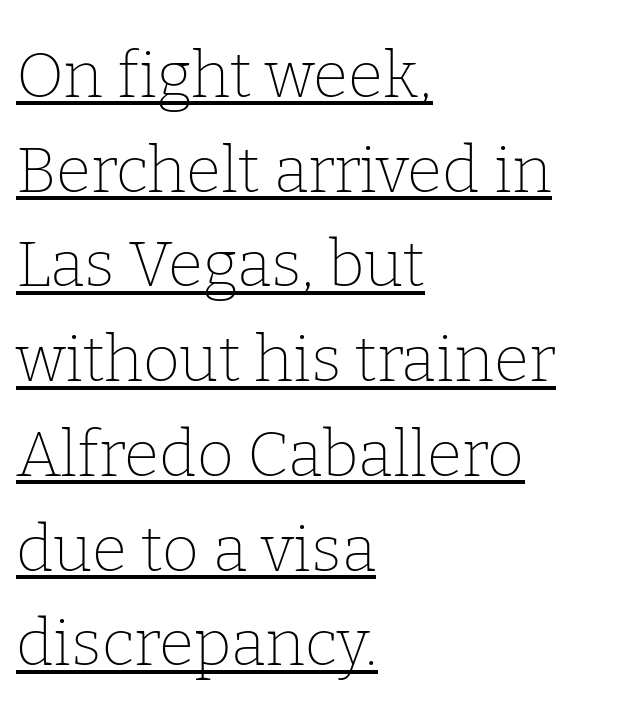
Letterform terminals end in serifs throughout the passage. Here the designer chose a conventional face with non-uniform glyph widths. The lettering stays uniformly vertical, giving the passage a roman look. Successive baselines arrive at the customary interval.
